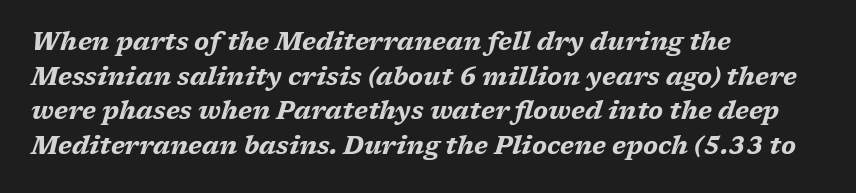
{"italic": "yes", "lean": "right", "slant_degrees": 17, "bold": "yes", "underline": "no", "align": "left", "line_spacing": "normal", "line_spacing_ratio": 1.39, "letter_spacing": "normal", "letter_spacing_em": 0.0, "glyph_px": 25}
